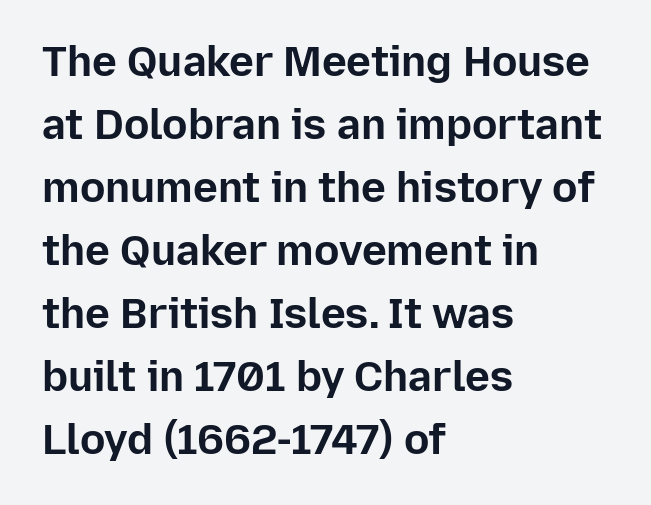
The image shows 42 px bold sans-serif type, upright; set left-aligned, normal line spacing (1.5x), normal letter spacing, not underlined; low stroke contrast and a medium x-height.
